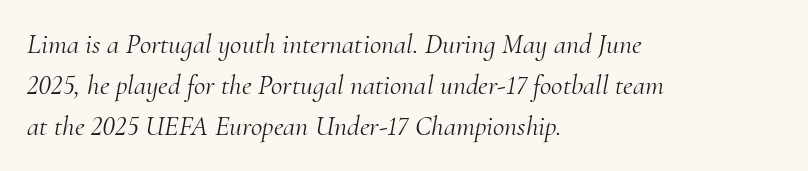
{"serif": "yes", "italic": "yes", "lean": "right", "slant_degrees": 10, "bold": "no", "weight": "light", "width": "normal", "stroke_contrast": "medium", "x_height": "small", "monospaced": "no", "underline": "no", "align": "left", "line_spacing": "normal", "line_spacing_ratio": 1.46, "letter_spacing": "normal", "letter_spacing_em": 0.0, "glyph_px": 28}
